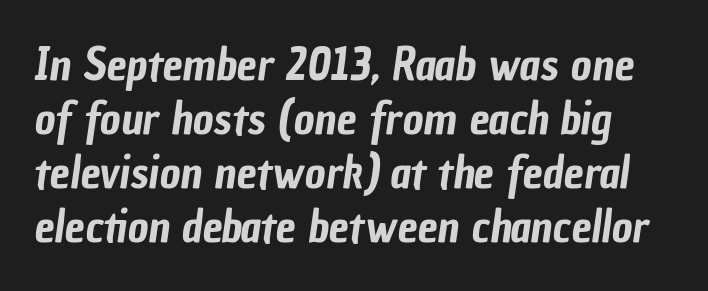
The image shows 45 px condensed sans-serif type; set line spacing 1.2x, normal letter spacing, not underlined; low stroke contrast and a medium x-height.
